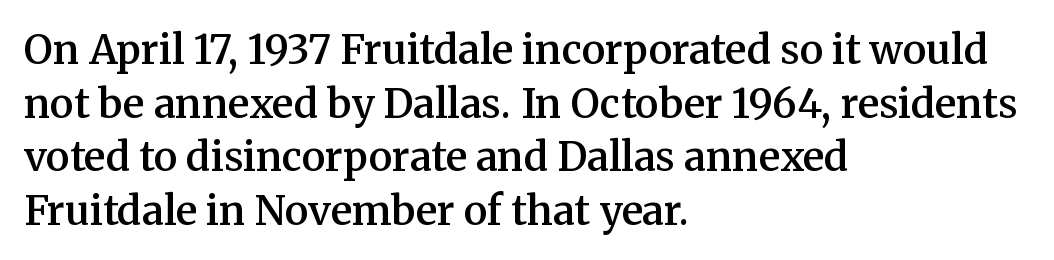
Q: Is the text bold? A: Semi-bold.
Q: Is the text italic (slanted)? A: No, it is upright.
Q: Is the typeface a serif or a sans-serif typeface? A: Serif.
Q: Is the text underlined? A: No.
Q: How is the paragraph aligned? A: Left-aligned.
Q: Is the spacing between letters normal or unusually wide? A: Normal.
Q: Is the spacing between lines tight, normal or loose? A: Normal.
Q: Width (condensed, normal, or wide)? A: Normal.
Q: Stroke contrast? A: Medium.
Q: x-height? A: Medium.
Q: Monospaced? A: No.
